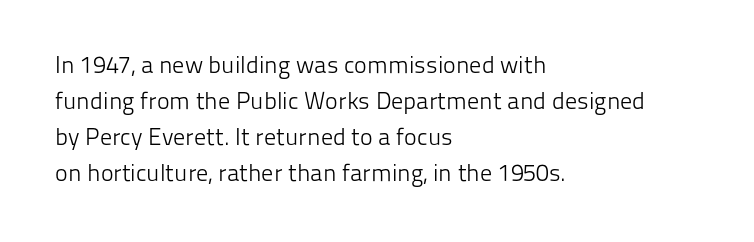
The image shows 24 px text type, upright; set left-aligned, normal line spacing (1.5x), normal letter spacing, not underlined.
